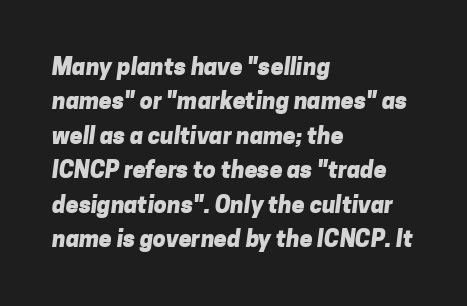
Q: Is the text bold? A: Yes.
Q: Is the text underlined? A: No.
Q: How is the paragraph aligned? A: Left-aligned.
Q: Is the spacing between letters normal or unusually wide? A: Normal.
Q: Is the spacing between lines tight, normal or loose? A: Normal.
